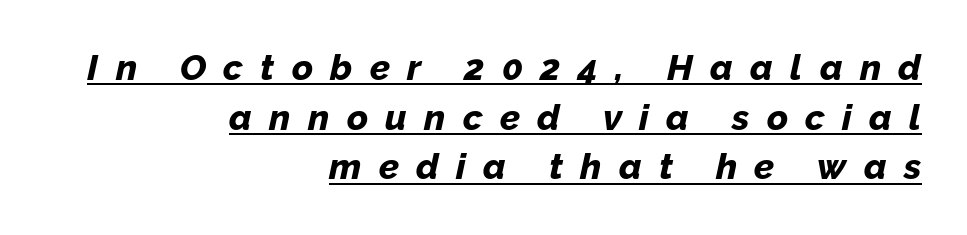
Does the lettering tilt? It does — this is italic. Normally led — the rows are evenly, conventionally spaced. The face used here is proportionally spaced, like ordinary book or web type. Which margin do the lines hug? The right one — the left edge is uneven.
